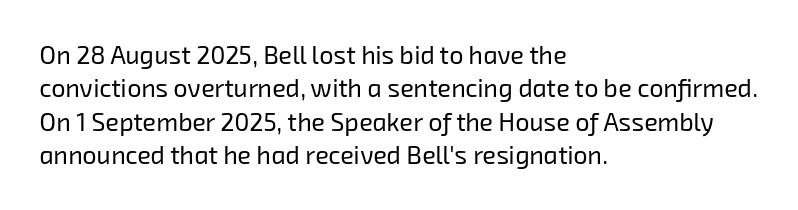
{"bold": "no", "underline": "no", "align": "left", "line_spacing": "normal", "line_spacing_ratio": 1.34, "letter_spacing": "normal", "letter_spacing_em": 0.0, "glyph_px": 25}
